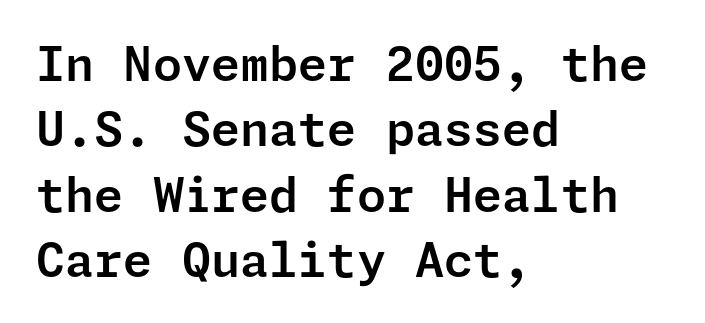
{"serif": "no", "italic": "no", "width": "normal", "stroke_contrast": "low", "x_height": "medium", "underline": "no", "align": "left", "line_spacing": "normal", "line_spacing_ratio": 1.39, "letter_spacing": "normal", "letter_spacing_em": 0.0, "glyph_px": 47}
